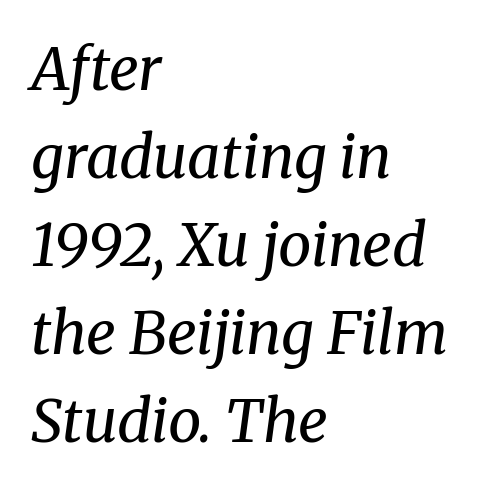
Q: Is the text bold? A: No.
Q: Is the text italic (slanted)? A: Yes, it leans right by about 8 degrees.
Q: Is the typeface a serif or a sans-serif typeface? A: Serif.
Q: Is the text underlined? A: No.
Q: How is the paragraph aligned? A: Left-aligned.
Q: Is the spacing between letters normal or unusually wide? A: Normal.
Q: Is the spacing between lines tight, normal or loose? A: Normal.
Q: Width (condensed, normal, or wide)? A: Normal.
Q: Stroke contrast? A: Medium.
Q: x-height? A: Medium.
Q: Monospaced? A: No.
